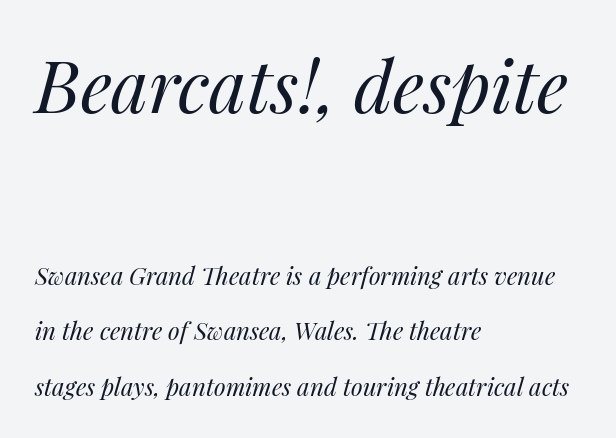
{"italic": "yes", "lean": "right", "slant_degrees": 14, "bold": "no", "weight": "regular", "width": "normal", "stroke_contrast": "medium", "x_height": "medium", "monospaced": "no", "underline": "no", "align": "left", "line_spacing": "loose", "line_spacing_ratio": 2.31, "letter_spacing": "normal", "letter_spacing_em": 0.0, "larger_block": "first", "size_ratio": 3.0, "glyph_px": 72}
